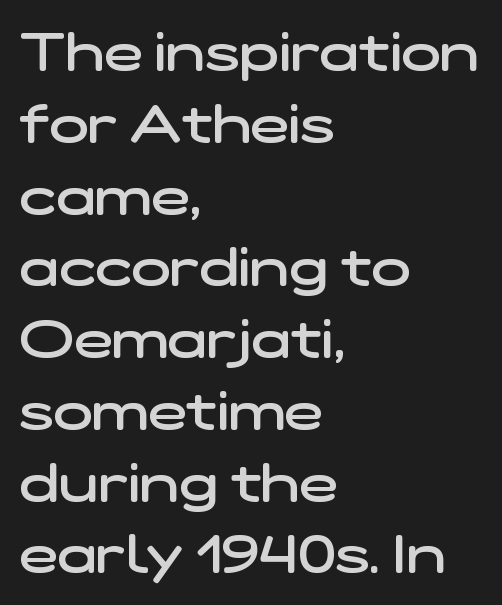
{"serif": "no", "bold": "semi", "weight": "semibold", "width": "wide", "stroke_contrast": "low", "x_height": "medium", "monospaced": "no", "underline": "no", "align": "left", "line_spacing": "normal", "line_spacing_ratio": 1.38, "letter_spacing": "normal", "letter_spacing_em": 0.0, "glyph_px": 52}
